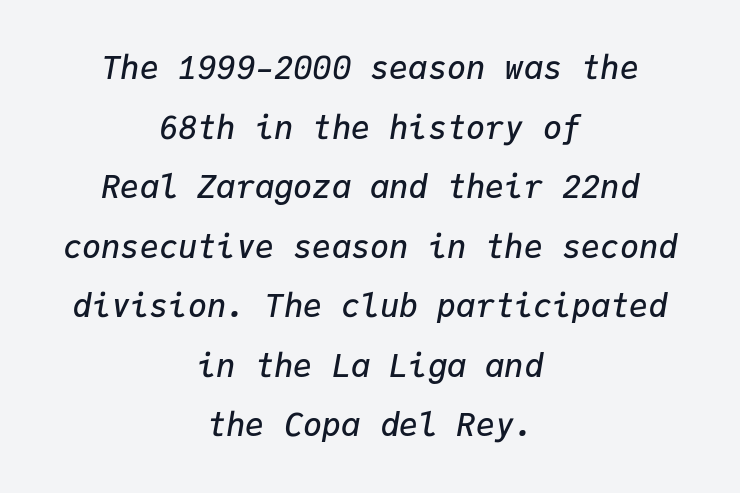
Slant detected: the letters are inclined. The tracking reads as untouched default to a designer's eye. The paragraph has two soft edges and a firm central axis. Here the designer chose a console-style face with uniform glyph widths.
